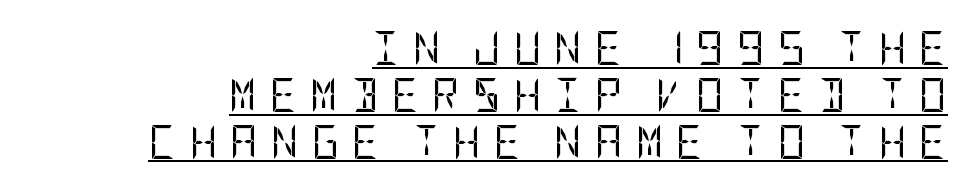
Q: Is the text bold? A: No.
Q: Is the text italic (slanted)? A: No, it is upright.
Q: Is the typeface a serif or a sans-serif typeface? A: Sans-serif.
Q: Is the text underlined? A: Yes.
Q: How is the paragraph aligned? A: Right-aligned.
Q: Is the spacing between letters normal or unusually wide? A: Unusually wide.
Q: Is the spacing between lines tight, normal or loose? A: Normal.
Q: Width (condensed, normal, or wide)? A: Condensed.
Q: Stroke contrast? A: Low.
Q: x-height? A: Large.
